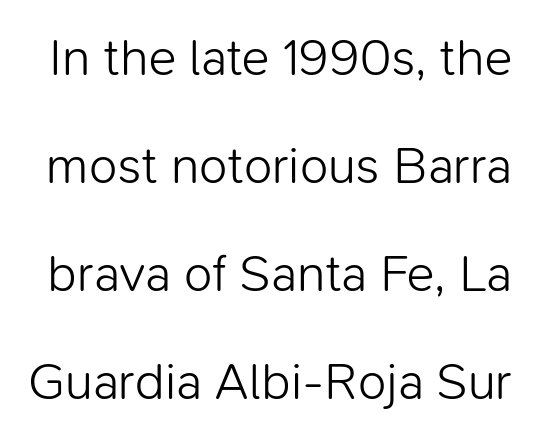
The zone under the glyphs is completely vacant. Think standard paragraph weight, or any step lighter than that. The rendering uses natural spacing where letterforms have individual widths. Nothing unusual about the tracking: characters are spaced as the font intends. No italicization has been applied; the sample stays upright.
